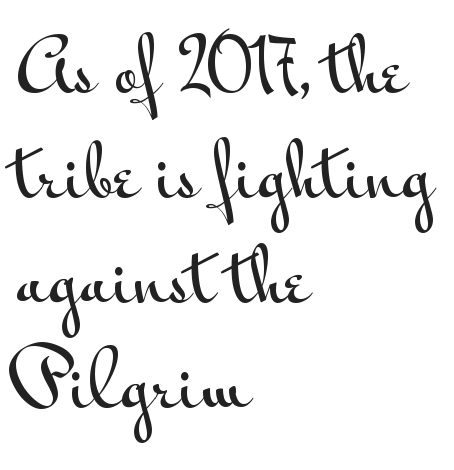
Q: Is the text italic (slanted)? A: Yes.
Q: Is the typeface a serif or a sans-serif typeface? A: Sans-serif.
Q: Is the text underlined? A: No.
Q: How is the paragraph aligned? A: Left-aligned.
Q: Is the spacing between letters normal or unusually wide? A: Normal.
Q: Is the spacing between lines tight, normal or loose? A: Normal.
Q: Width (condensed, normal, or wide)? A: Wide.
Q: Stroke contrast? A: Medium.
Q: x-height? A: Small.
Q: Monospaced? A: No.
